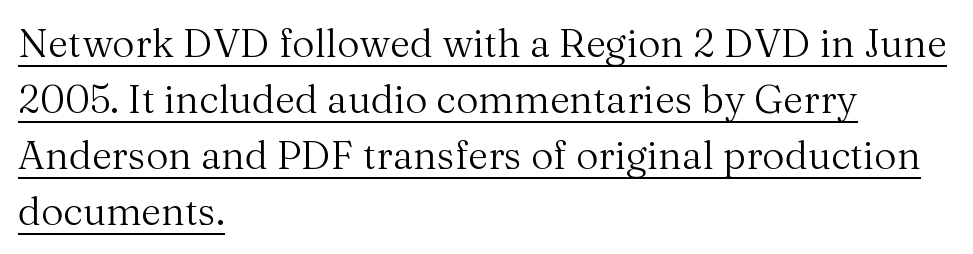
Q: Is the text bold? A: No.
Q: Is the text italic (slanted)? A: No, it is upright.
Q: Is the typeface a serif or a sans-serif typeface? A: Serif.
Q: Is the text underlined? A: Yes.
Q: How is the paragraph aligned? A: Left-aligned.
Q: Is the spacing between letters normal or unusually wide? A: Normal.
Q: Is the spacing between lines tight, normal or loose? A: Normal.
Q: Width (condensed, normal, or wide)? A: Normal.
Q: Stroke contrast? A: Medium.
Q: x-height? A: Medium.
Q: Monospaced? A: No.
